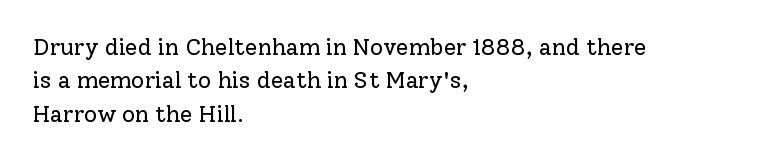
How would I describe the line gaps? Plain and ordinary. Just letters on the line, the space beneath them empty. Alignment: flush left. In terms of posture, this sample is upright.
